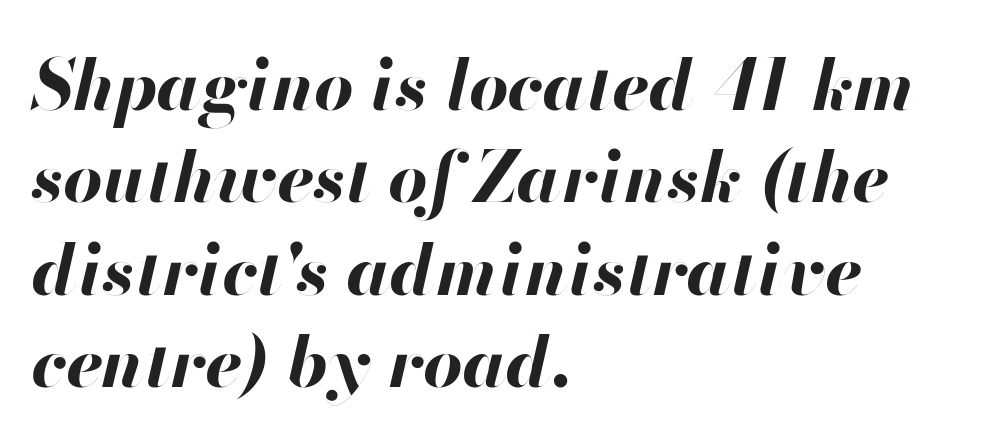
The image shows 69 px bold type, italic (leaning right); set left-aligned, normal line spacing (1.34x), normal letter spacing, not underlined; high stroke contrast and a small x-height.
